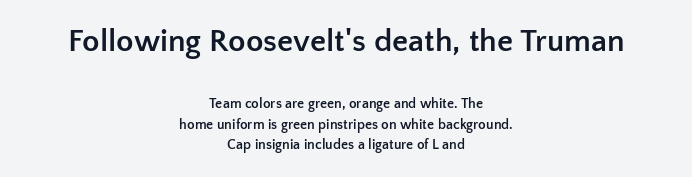
No feet cap the strokes, marking this as sans-serif type. Bigger letters appear in the top chunk; the bottom chunk is reduced. Notice how thick the strokes are: this is what a full bold looks like. Which margin do the lines hug? Neither — every line sits in the middle. The specimen omits any rule beneath the text block's lines.
